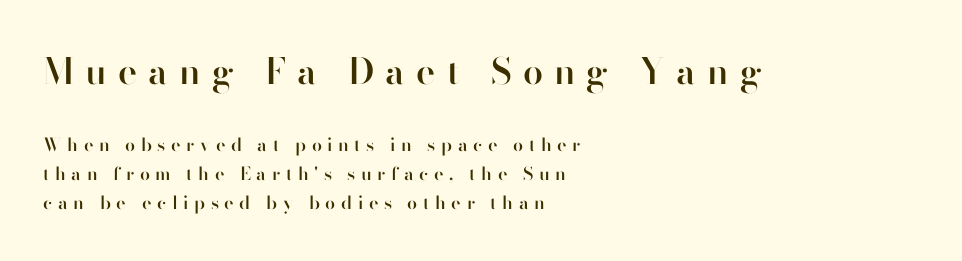
{"serif": "no", "italic": "no", "bold": "semi", "weight": "semibold", "width": "normal", "stroke_contrast": "high", "x_height": "small", "monospaced": "no", "underline": "no", "align": "left", "line_spacing": "normal", "line_spacing_ratio": 1.62, "letter_spacing": "wide", "letter_spacing_em": 0.31, "larger_block": "first", "size_ratio": 2.0, "glyph_px": 36}
